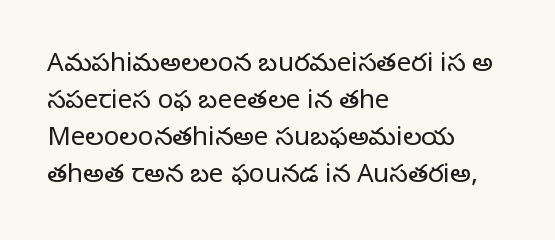
Rule under the text: the space is simply empty. The tracking reads as untouched default to a designer's eye. Compared with a typical body face, this is equally light or lighter still. A student would call this left alignment; a typographer would say flush left, rag right. The rows are spaced the way most documents space them.
